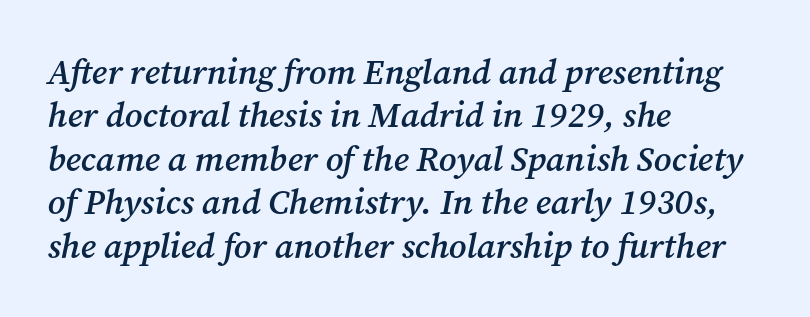
{"serif": "yes", "italic": "yes", "lean": "right", "slant_degrees": 12, "bold": "semi", "weight": "semibold", "width": "normal", "stroke_contrast": "medium", "x_height": "medium", "monospaced": "no", "underline": "no", "align": "left", "line_spacing_ratio": 1.24, "letter_spacing": "normal", "letter_spacing_em": 0.0, "glyph_px": 35}
